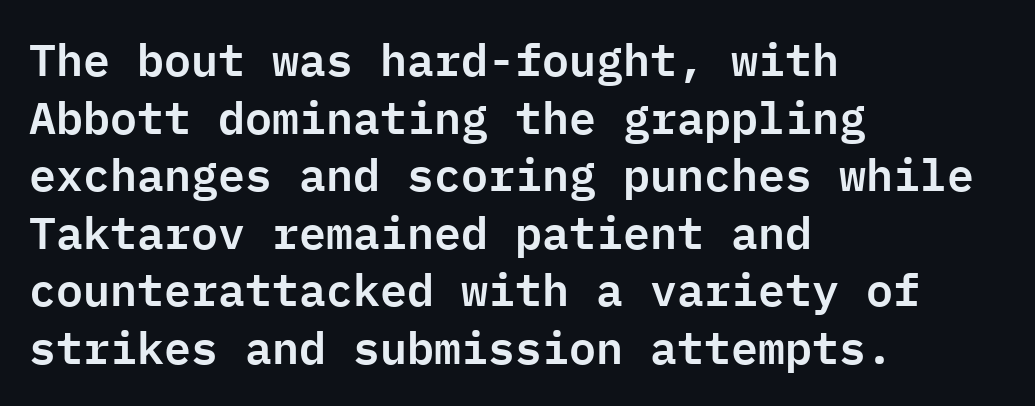
Standard letterfit; no display-style spreading of the glyphs. The passage shown is not underscored anywhere. The lettering holds an erect, upright posture throughout. Layout note: lines flush left. These lines are composed in type without serifs.
